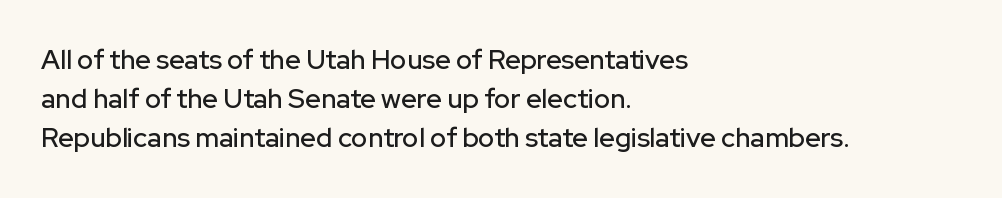
Evenly set lines give the paragraph a standard silhouette. What stands out about the letter spacing? Nothing — it is the standard amount. Glance below the letters and you will spot only blank space. The compositor pushed each line to the left boundary. The axis of the letterforms is exactly vertical.
